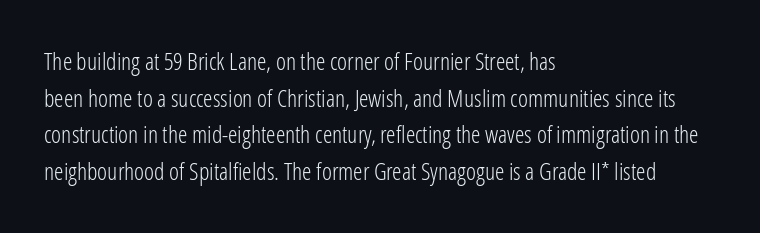
Standard letterfit; no display-style spreading of the glyphs. No chunkiness to these letters — they're not bold. This is roman type, the default non-slanted kind. Does the copy run flush right? No — it runs flush left.
